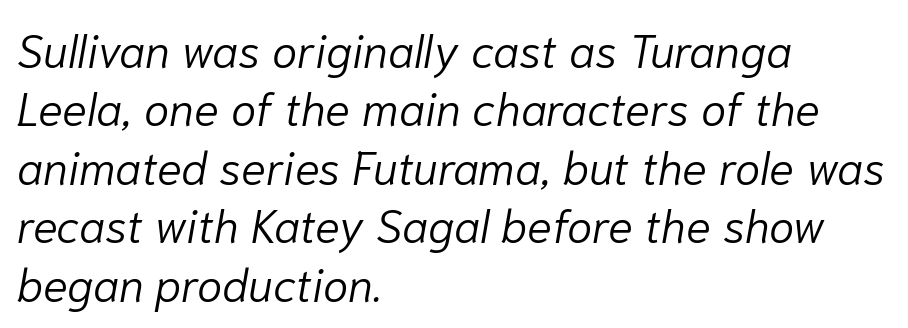
{"italic": "yes", "lean": "right", "slant_degrees": 10, "bold": "no", "weight": "light", "width": "normal", "stroke_contrast": "low", "x_height": "medium", "monospaced": "no", "underline": "no", "align": "left", "line_spacing": "normal", "line_spacing_ratio": 1.27, "letter_spacing": "normal", "letter_spacing_em": 0.0, "glyph_px": 46}
